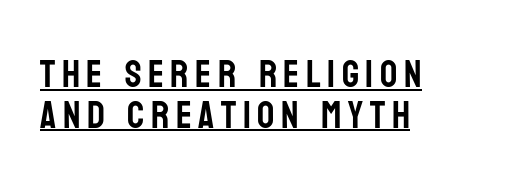
You could barely slide anything between these rows. The glyphs in this specimen are sans serif. Left-aligned paragraph, ragged on the right. Looks like regular typesetting: each glyph gets only the width it needs.
